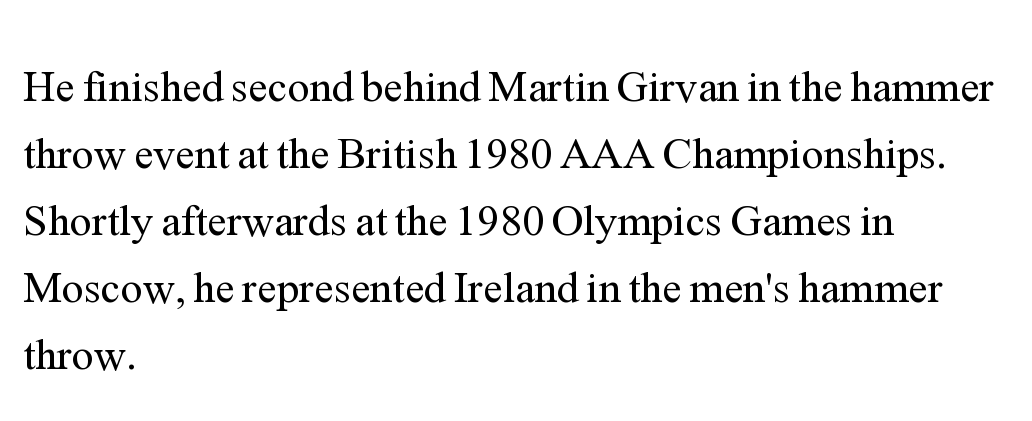
Short note: letters normally spaced. The rendering uses natural spacing where letterforms have individual widths. Where is the straight margin? On the left. Stems and bowls with no extra thickness — not bold. Honestly, there is no underline to notice here at all.
